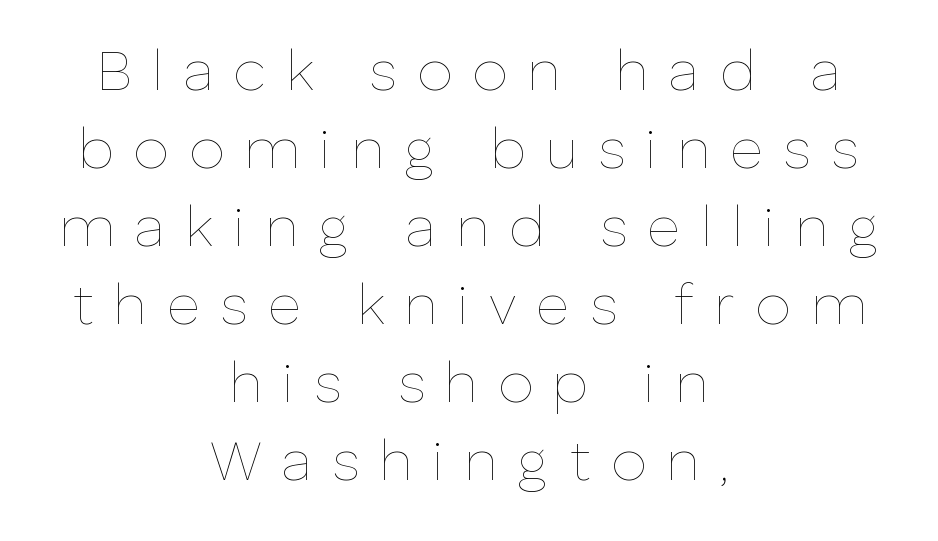
The image shows 57 px thin type, upright; set centered, normal line spacing (1.37x), unusually wide letter spacing (+0.35 em), not underlined; low stroke contrast and a medium x-height.
